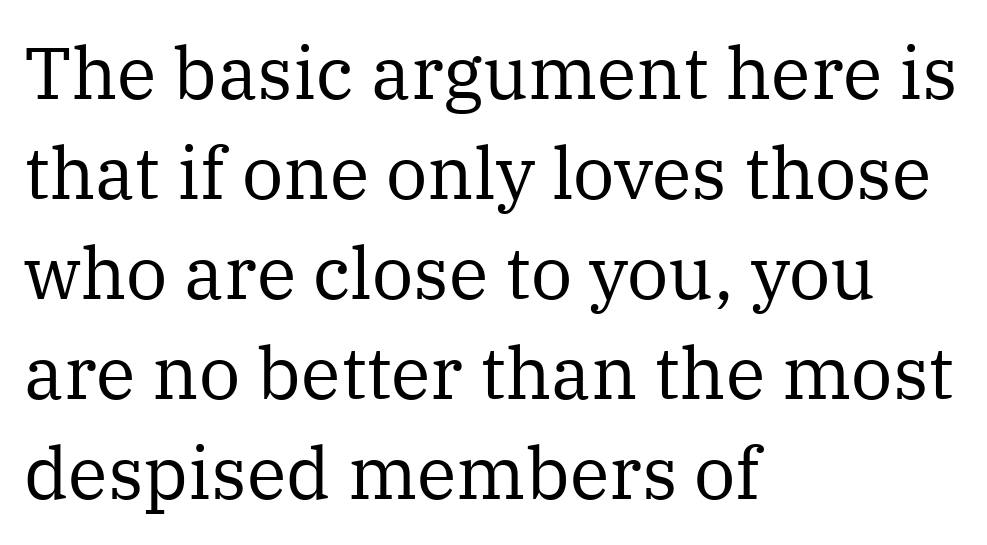
The image shows 73 px regular-weight serif type, upright; set left-aligned, normal line spacing (1.37x), normal letter spacing, not underlined; medium stroke contrast and a medium x-height.
